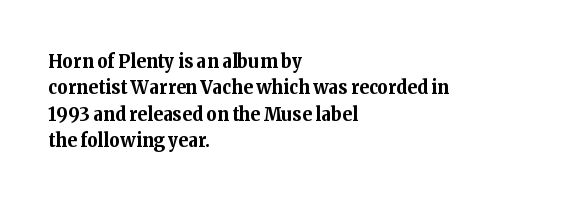
{"italic": "no", "bold": "yes", "underline": "no", "align": "left", "line_spacing": "normal", "line_spacing_ratio": 1.32, "letter_spacing": "normal", "letter_spacing_em": 0.0, "glyph_px": 20}
